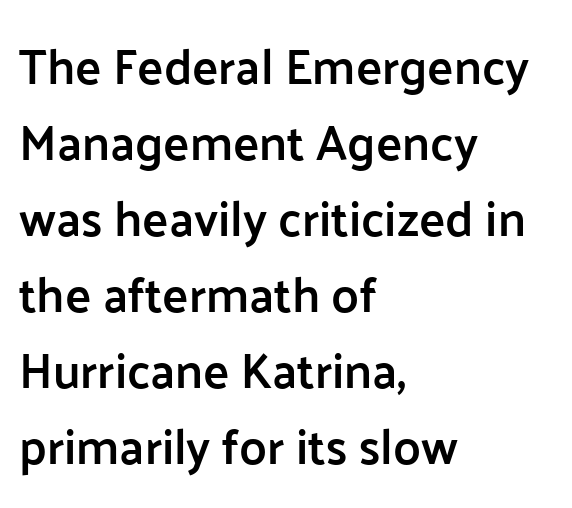
The face used here is proportionally spaced, like ordinary book or web type. Reading down the block, your eye returns to a fixed left position each line. Reading down the column, the eye jumps a familiar distance to each next line. Decoration check: the copy has no underline.
